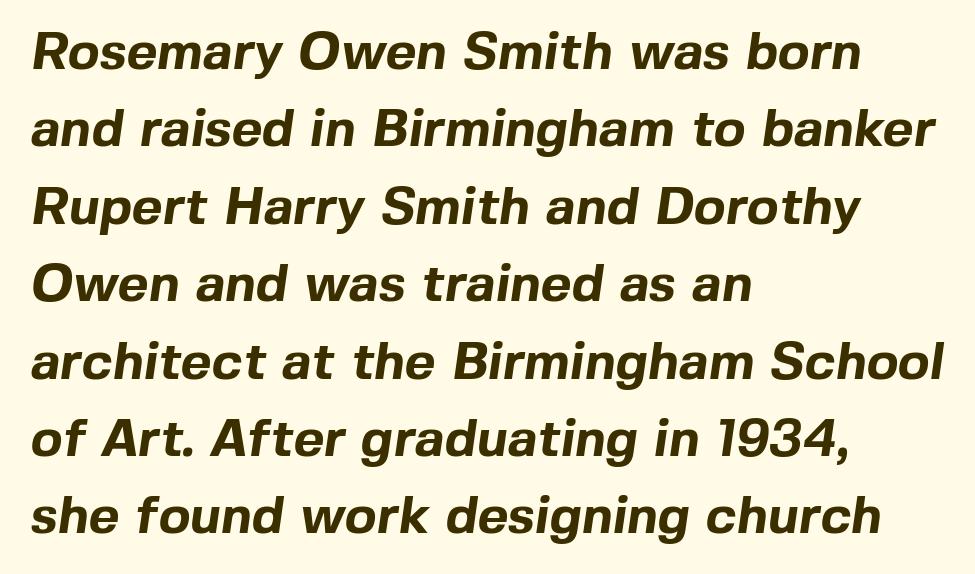
Q: Is the text bold? A: Yes.
Q: Is the typeface a serif or a sans-serif typeface? A: Sans-serif.
Q: Is the text underlined? A: No.
Q: How is the paragraph aligned? A: Left-aligned.
Q: Is the spacing between letters normal or unusually wide? A: Normal.
Q: Is the spacing between lines tight, normal or loose? A: Normal.
Q: Width (condensed, normal, or wide)? A: Normal.
Q: x-height? A: Medium.
Q: Monospaced? A: No.
